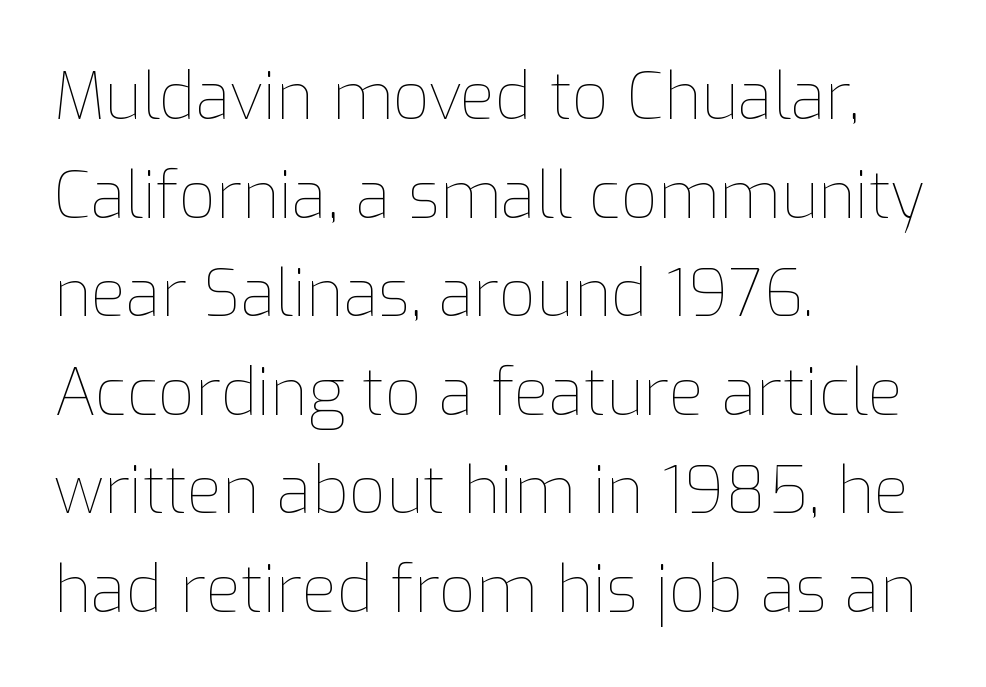
{"italic": "no", "bold": "no", "weight": "thin", "width": "normal", "stroke_contrast": "low", "x_height": "medium", "monospaced": "no", "underline": "no", "align": "left", "line_spacing": "normal", "line_spacing_ratio": 1.54, "letter_spacing": "normal", "letter_spacing_em": 0.0, "glyph_px": 64}
